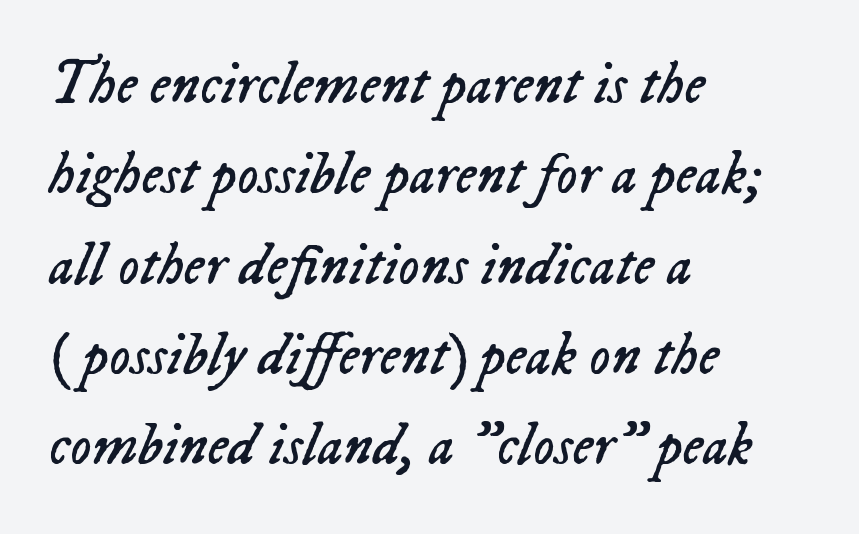
{"italic": "yes", "lean": "right", "slant_degrees": 23, "bold": "no", "weight": "regular", "width": "normal", "stroke_contrast": "low", "x_height": "medium", "monospaced": "no", "underline": "no", "align": "left", "line_spacing": "normal", "line_spacing_ratio": 1.53, "letter_spacing": "normal", "letter_spacing_em": 0.0, "glyph_px": 59}
